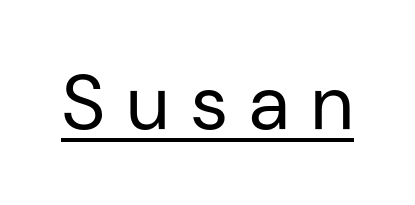
The image shows 77 px regular-weight sans-serif type, upright; set unusually wide letter spacing (+0.26 em), underlined; low stroke contrast and a medium x-height.
